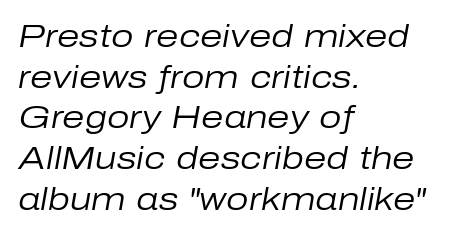
Q: Is the text bold? A: No.
Q: Is the text italic (slanted)? A: Yes, it leans right by about 10 degrees.
Q: Is the text underlined? A: No.
Q: How is the paragraph aligned? A: Left-aligned.
Q: Is the spacing between letters normal or unusually wide? A: Normal.
Q: Is the spacing between lines tight, normal or loose? A: Normal.
Q: Width (condensed, normal, or wide)? A: Normal.
Q: Stroke contrast? A: Low.
Q: x-height? A: Medium.
Q: Monospaced? A: No.
